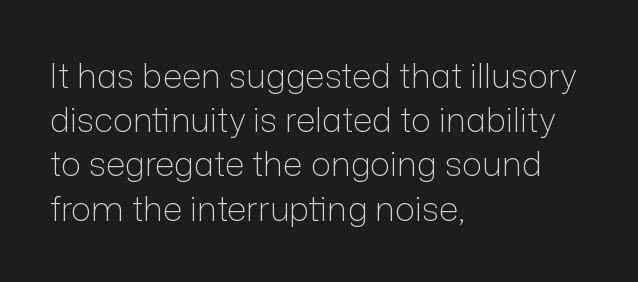
Q: Is the text bold? A: No.
Q: Is the text italic (slanted)? A: No, it is upright.
Q: Is the typeface a serif or a sans-serif typeface? A: Sans-serif.
Q: Is the text underlined? A: No.
Q: How is the paragraph aligned? A: Left-aligned.
Q: Is the spacing between letters normal or unusually wide? A: Normal.
Q: Is the spacing between lines tight, normal or loose? A: Normal.
Q: Width (condensed, normal, or wide)? A: Normal.
Q: Stroke contrast? A: Low.
Q: x-height? A: Medium.
Q: Monospaced? A: No.
